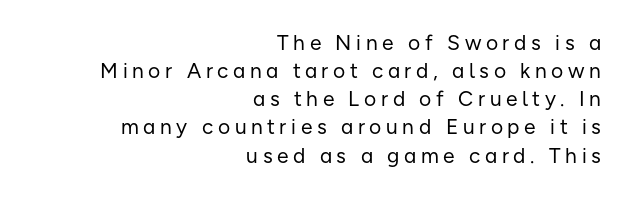
Q: Is the text bold? A: No.
Q: Is the text italic (slanted)? A: No, it is upright.
Q: Is the text underlined? A: No.
Q: How is the paragraph aligned? A: Right-aligned.
Q: Is the spacing between letters normal or unusually wide? A: Unusually wide.
Q: Is the spacing between lines tight, normal or loose? A: Normal.
